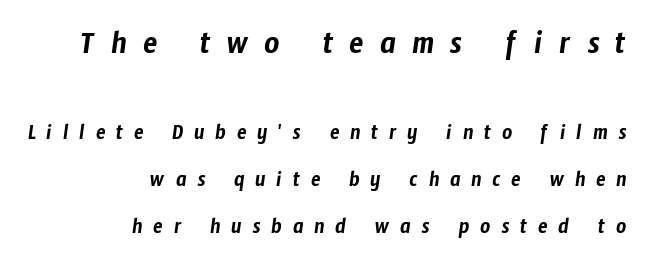
The image shows 33 px condensed sans-serif type; set right-aligned, loose line spacing (2.12x), unusually wide letter spacing (+0.49 em), not underlined; the first (top) block is 1.5x larger; low stroke contrast and a medium x-height.
